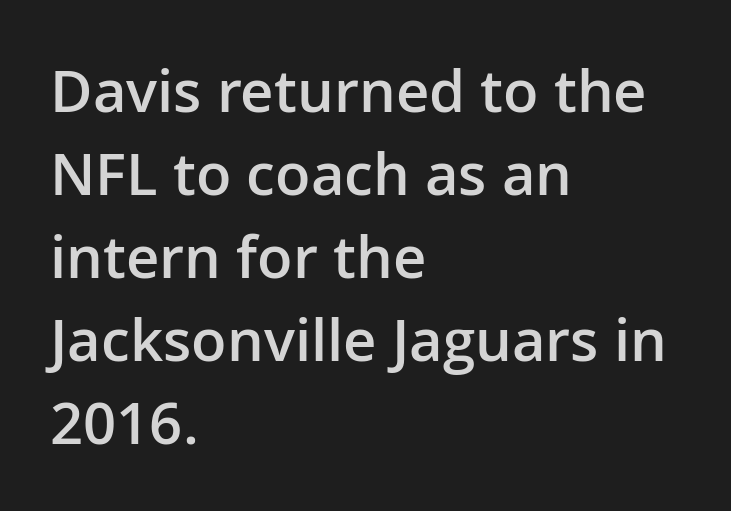
The image shows 58 px semibold sans-serif type, upright; set left-aligned, normal line spacing (1.43x), normal letter spacing, not underlined; low stroke contrast and a medium x-height.
